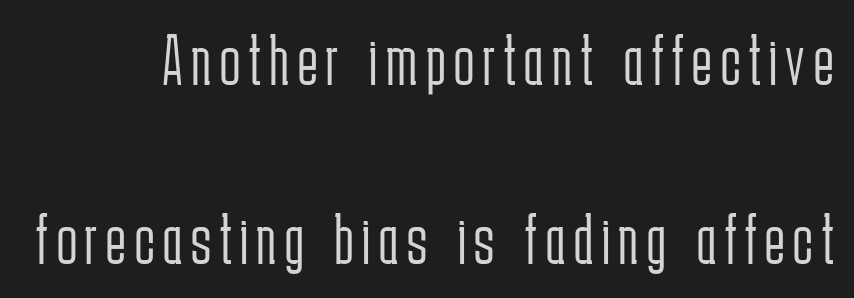
The image shows 74 px light, condensed sans-serif type, upright; set loose line spacing (2.42x), not underlined; low stroke contrast and a medium x-height.
